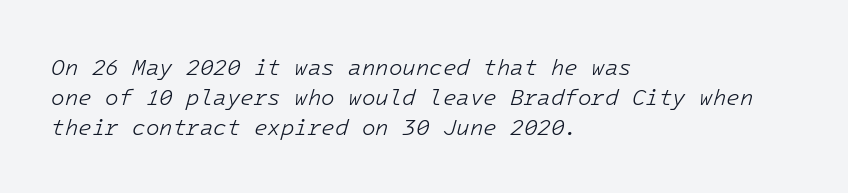
Q: Is the text bold? A: No.
Q: Is the text italic (slanted)? A: Yes, it leans right by about 16 degrees.
Q: Is the text underlined? A: No.
Q: How is the paragraph aligned? A: Left-aligned.
Q: Is the spacing between letters normal or unusually wide? A: Normal.
Q: Is the spacing between lines tight, normal or loose? A: Normal.
